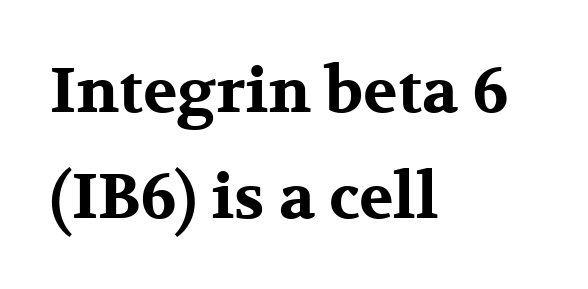
Serif or sans? Serif — the stroke terminals have little feet. Inter-character spacing is left at the font's built-in metrics. Do the characters align in a grid? No, the font is proportional. Style check: upright.
